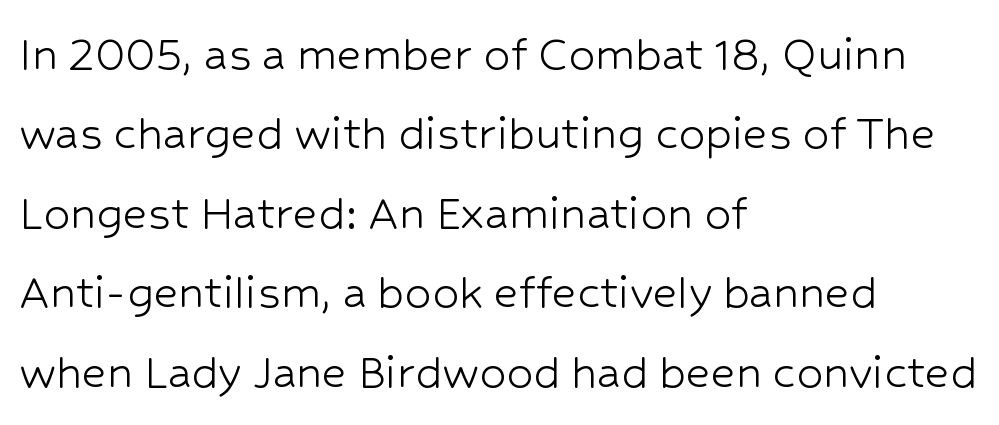
{"serif": "no", "italic": "no", "bold": "no", "weight": "light", "width": "normal", "stroke_contrast": "low", "x_height": "medium", "monospaced": "no", "underline": "no", "align": "left", "line_spacing": "normal", "line_spacing_ratio": 1.5, "letter_spacing": "normal", "letter_spacing_em": 0.0, "glyph_px": 53}
